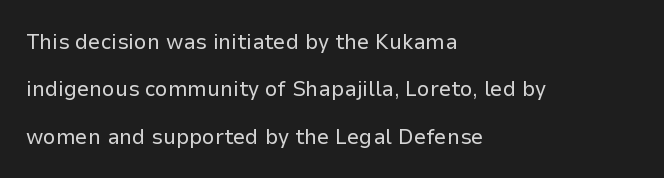
You could call the tracking neutral — neither tight nor loose. Airy leading. The text block is weighted toward the left margin, trailing off unevenly rightward. You can tell it's not italic because the verticals are truly vertical. Rule under the text: the space is simply empty.
